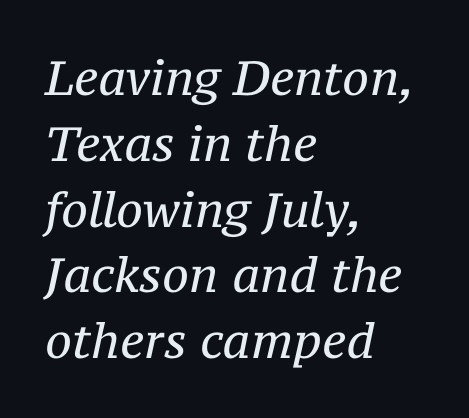
Notice how descenders clear the ascenders below comfortably — that's standard leading. Quick note: underline off. The line texture is even and compact thanks to regular tracking. Slant detected: the letters are inclined. Examine the stroke ends and you'll spot serifs. Is the type heavy? It reads as light-to-regular instead.
